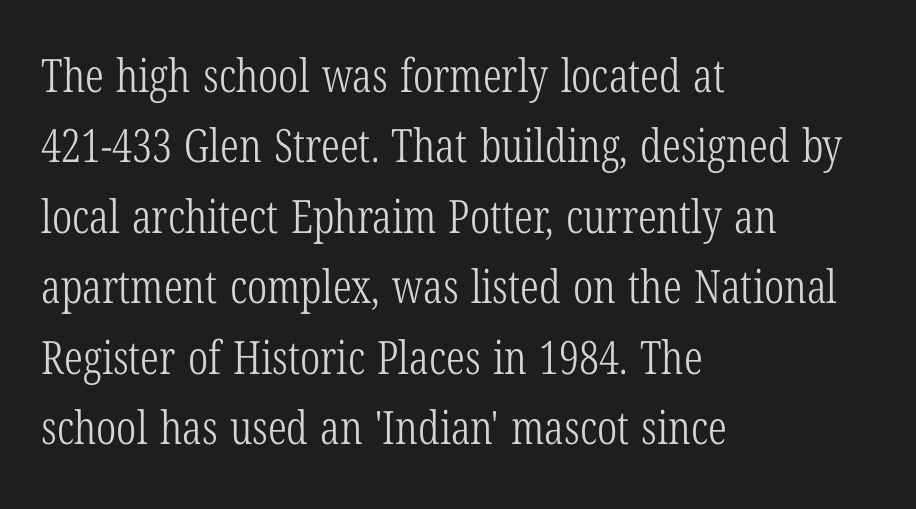
{"serif": "yes", "italic": "no", "bold": "no", "weight": "light", "width": "condensed", "stroke_contrast": "low", "x_height": "medium", "monospaced": "no", "underline": "no", "align": "left", "line_spacing": "normal", "line_spacing_ratio": 1.53, "letter_spacing": "normal", "letter_spacing_em": 0.0, "glyph_px": 46}
